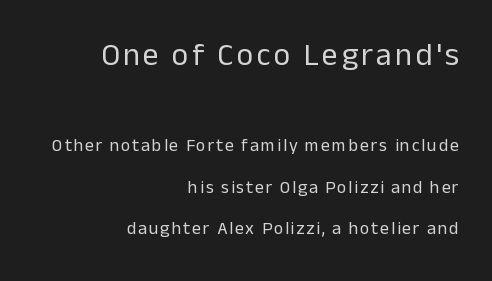
{"serif": "no", "italic": "no", "bold": "no", "weight": "regular", "width": "normal", "stroke_contrast": "low", "x_height": "medium", "monospaced": "no", "underline": "no", "align": "right", "line_spacing": "loose", "line_spacing_ratio": 2.32, "larger_block": "first", "size_ratio": 1.78, "glyph_px": 32}
